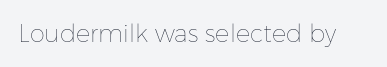
{"italic": "no", "bold": "no", "underline": "no", "letter_spacing": "normal", "letter_spacing_em": 0.0, "glyph_px": 24}
